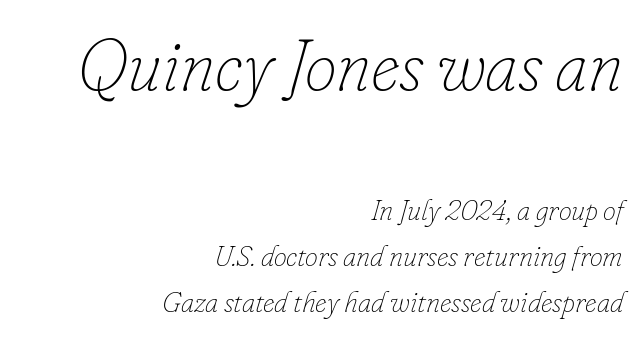
The image shows 72 px thin type, italic (leaning right); set right-aligned, normal line spacing (1.59x), normal letter spacing, not underlined; the first (top) block is 2.48x larger; low stroke contrast and a small x-height.
